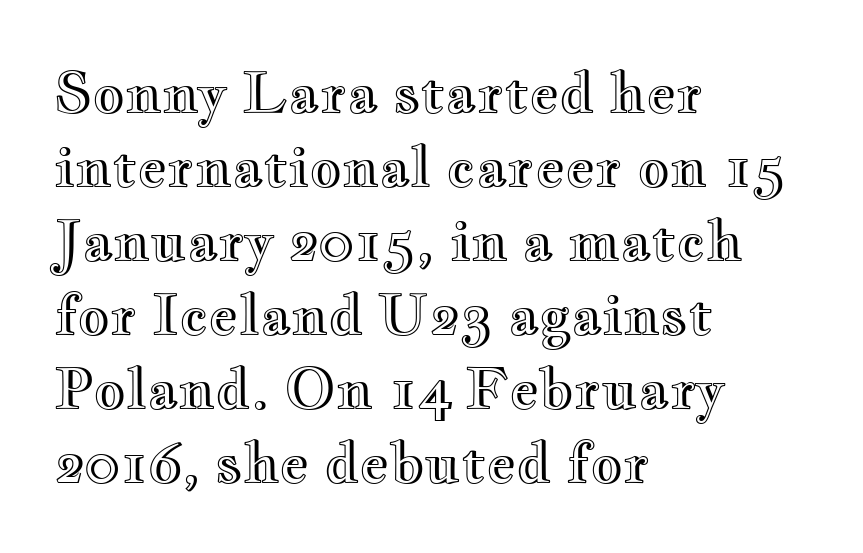
Is this a fixed-width face? No — the glyphs have proportional, varying widths. Upright lettering throughout. Descender tails drop into unmarked territory. Each new line begins a customary step beneath the previous one. Line starts are locked; line ends wander. The face used here is rendered with its standard letterfit.
